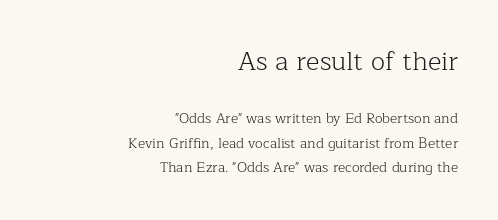
Look at the tracking — it's just the regular setting, nothing added. No italicization has been applied; the sample stays upright. Descenders hang freely into open space. Is the stroke heavy? The answer is a plain regular-or-lighter. The first block has been scaled up relative to the second. This rendering uses right alignment, leaving the left contour irregular.
